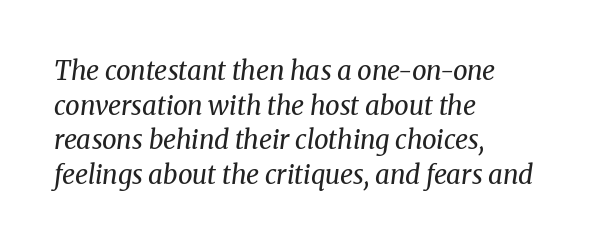
{"italic": "yes", "lean": "right", "slant_degrees": 8, "bold": "no", "underline": "no", "align": "left", "line_spacing": "normal", "line_spacing_ratio": 1.33, "letter_spacing": "normal", "letter_spacing_em": 0.0, "glyph_px": 26}
